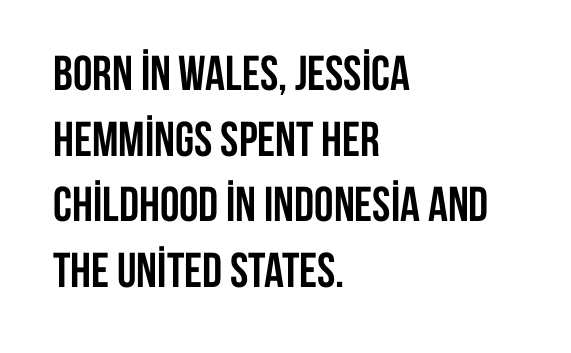
The image shows 49 px semibold, condensed sans-serif type, upright; set left-aligned, normal line spacing (1.34x), normal letter spacing, not underlined; low stroke contrast and a large x-height.
